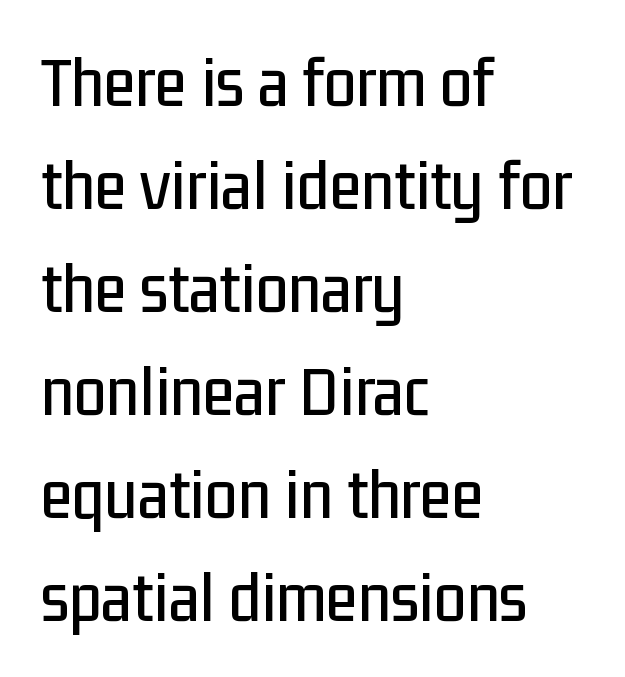
{"serif": "no", "italic": "no", "width": "condensed", "stroke_contrast": "low", "x_height": "medium", "monospaced": "no", "underline": "no", "align": "left", "line_spacing": "normal", "line_spacing_ratio": 1.41, "letter_spacing": "normal", "letter_spacing_em": 0.0, "glyph_px": 73}
